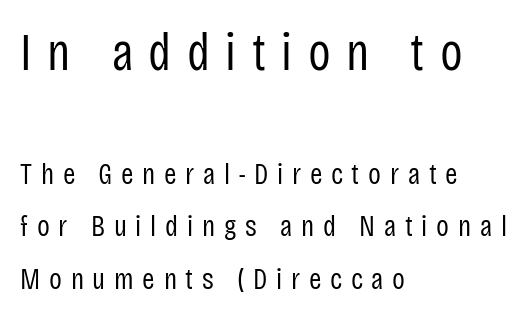
The image shows 53 px regular-weight, condensed sans-serif type, upright; set left-aligned, line spacing 1.76x, unusually wide letter spacing (+0.29 em), not underlined; the first (top) block is 1.77x larger; low stroke contrast and a large x-height.
